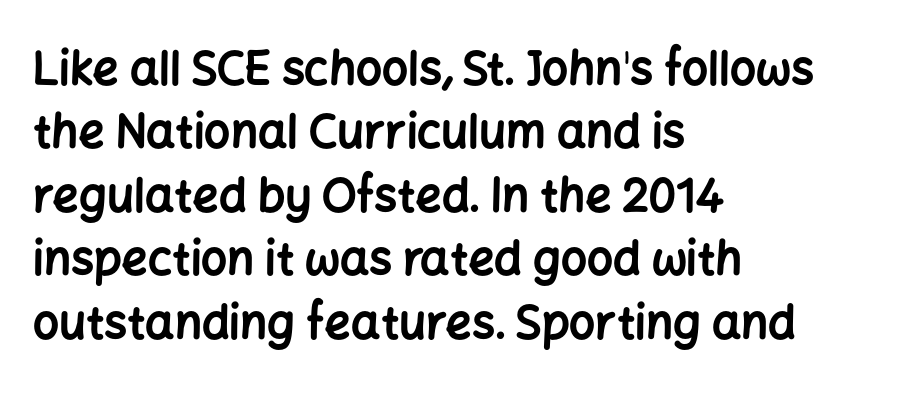
The image shows 46 px bold sans-serif type, upright; set left-aligned, normal line spacing (1.38x), normal letter spacing, not underlined; low stroke contrast and a medium x-height.
